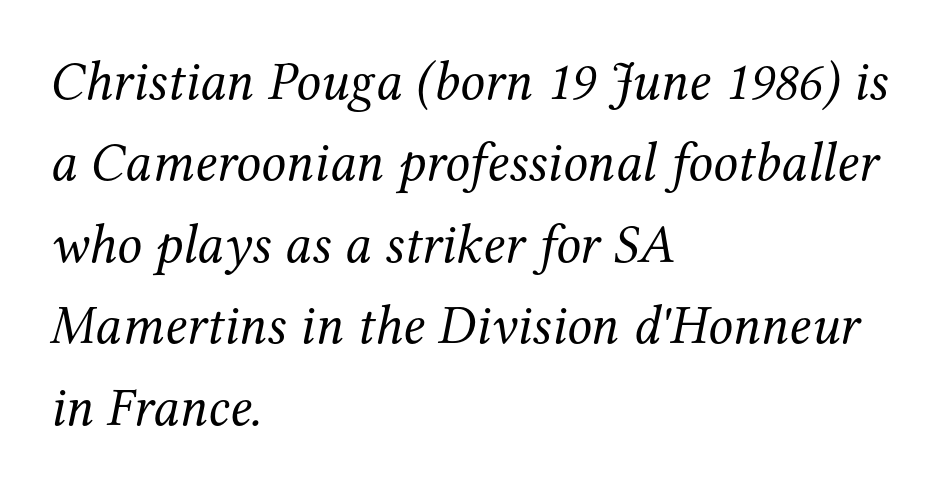
{"serif": "yes", "italic": "yes", "lean": "right", "slant_degrees": 12, "bold": "no", "weight": "regular", "width": "normal", "stroke_contrast": "medium", "x_height": "medium", "monospaced": "no", "underline": "no", "align": "left", "line_spacing": "normal", "line_spacing_ratio": 1.48, "letter_spacing": "normal", "letter_spacing_em": 0.0, "glyph_px": 55}
